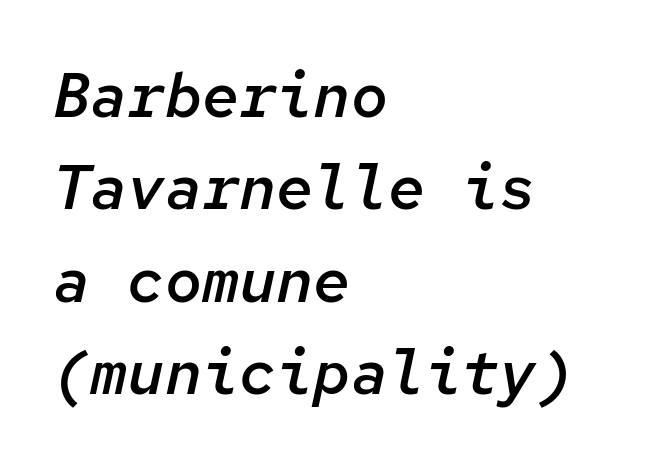
{"italic": "yes", "lean": "right", "slant_degrees": 12, "bold": "semi", "weight": "semibold", "width": "normal", "stroke_contrast": "low", "x_height": "medium", "monospaced": "yes", "underline": "no", "align": "left", "line_spacing": "normal", "line_spacing_ratio": 1.49, "letter_spacing": "normal", "letter_spacing_em": 0.0, "glyph_px": 62}
